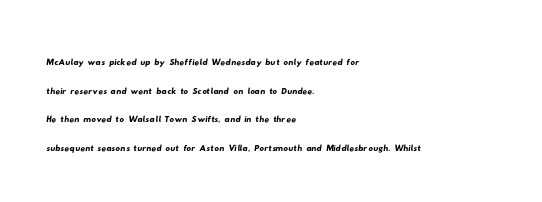
Q: Is the text underlined? A: No.
Q: How is the paragraph aligned? A: Left-aligned.
Q: Is the spacing between letters normal or unusually wide? A: Normal.
